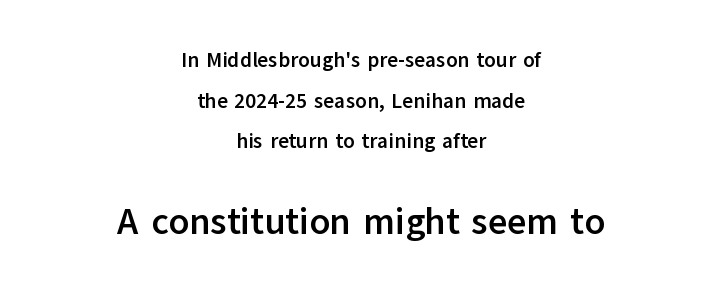
Q: Is the text bold? A: Yes.
Q: Is the text italic (slanted)? A: No, it is upright.
Q: Is the typeface a serif or a sans-serif typeface? A: Sans-serif.
Q: Is the text underlined? A: No.
Q: How is the paragraph aligned? A: Centered.
Q: Is the spacing between letters normal or unusually wide? A: Normal.
Q: Is the spacing between lines tight, normal or loose? A: Loose.
Q: Which block of text is set in a larger size, the first (top) or the second (bottom)? A: The second (bottom) one.
Q: Width (condensed, normal, or wide)? A: Normal.
Q: Stroke contrast? A: Low.
Q: x-height? A: Medium.
Q: Monospaced? A: No.
